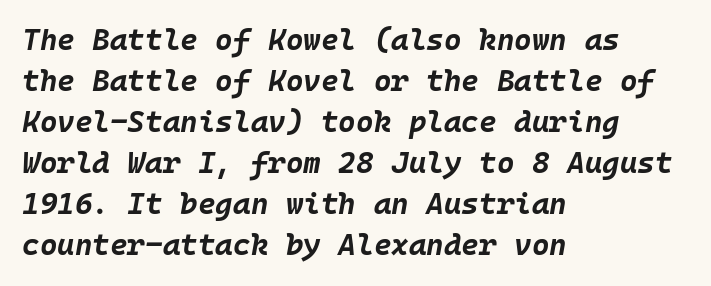
The image shows 30 px bold type, italic (leaning right), monospaced; set left-aligned, normal line spacing (1.37x), normal letter spacing, not underlined; low stroke contrast and a large x-height.
